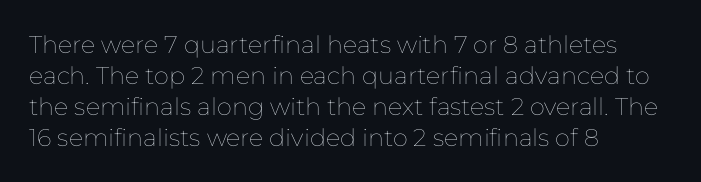
{"italic": "no", "bold": "no", "underline": "no", "align": "left", "line_spacing": "normal", "line_spacing_ratio": 1.29, "letter_spacing": "normal", "letter_spacing_em": 0.0, "glyph_px": 24}
